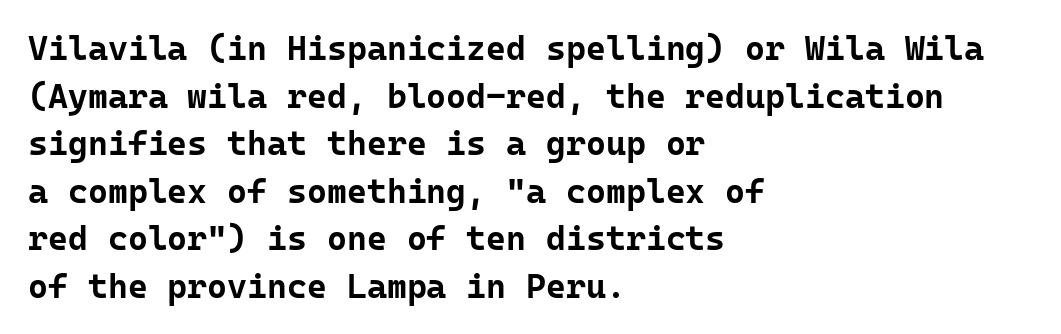
{"serif": "no", "italic": "no", "bold": "yes", "weight": "bold", "width": "normal", "stroke_contrast": "low", "x_height": "medium", "monospaced": "yes", "underline": "no", "align": "left", "line_spacing": "normal", "line_spacing_ratio": 1.4, "letter_spacing": "normal", "letter_spacing_em": 0.0, "glyph_px": 34}
